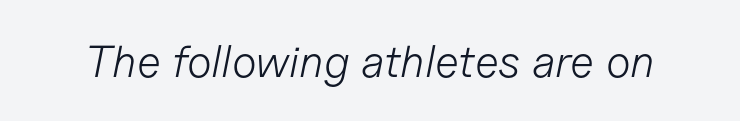
Decoration check: the copy has no underline. The typeface has the unassuming heft of standard copy or less. Do the characters align in a grid? No, the font is proportional. Glyph-to-glyph distance matches everyday printed text. The text carries the slant typical of an italic or oblique font.
